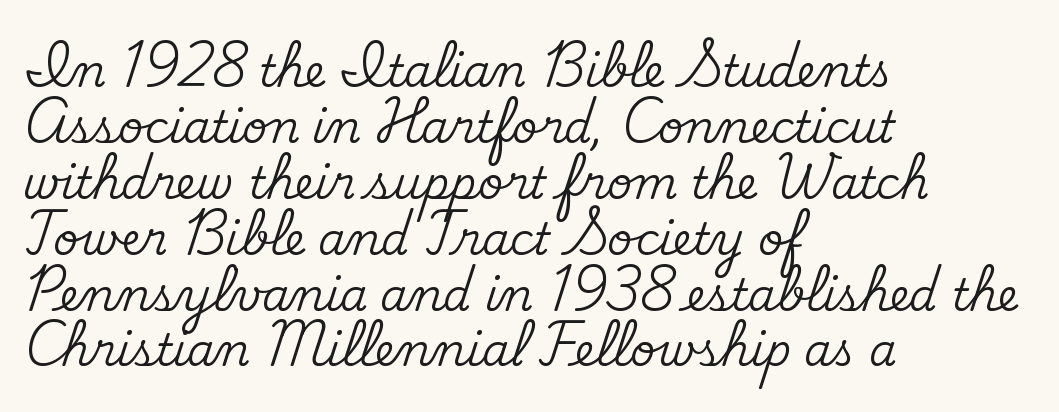
{"width": "normal", "stroke_contrast": "medium", "x_height": "small", "monospaced": "no", "underline": "no", "align": "left", "line_spacing": "normal", "line_spacing_ratio": 1.27, "letter_spacing": "normal", "letter_spacing_em": 0.0, "glyph_px": 44}
